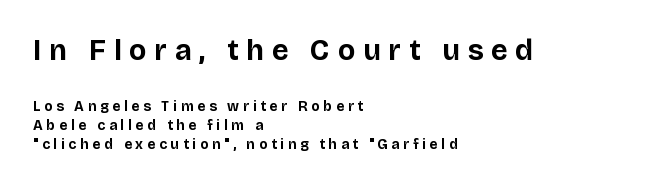
{"serif": "no", "italic": "no", "bold": "yes", "weight": "bold", "width": "normal", "stroke_contrast": "low", "x_height": "large", "monospaced": "no", "underline": "no", "align": "left", "line_spacing": "normal", "line_spacing_ratio": 1.39, "letter_spacing": "wide", "letter_spacing_em": 0.27, "larger_block": "first", "size_ratio": 2.07, "glyph_px": 29}
